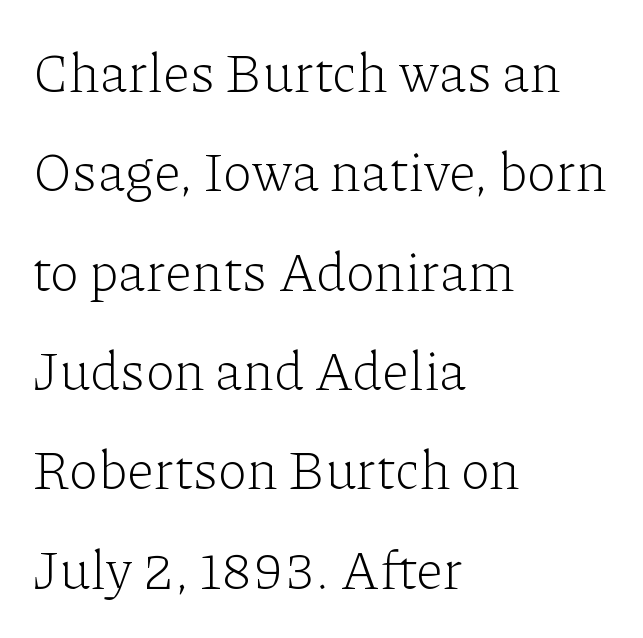
The font sits on the lighter half of the weight spectrum, regular included. Each line starts at the same left margin while the right side varies. Posture: vertical. Varying glyph widths throughout — classic text-font behaviour.
